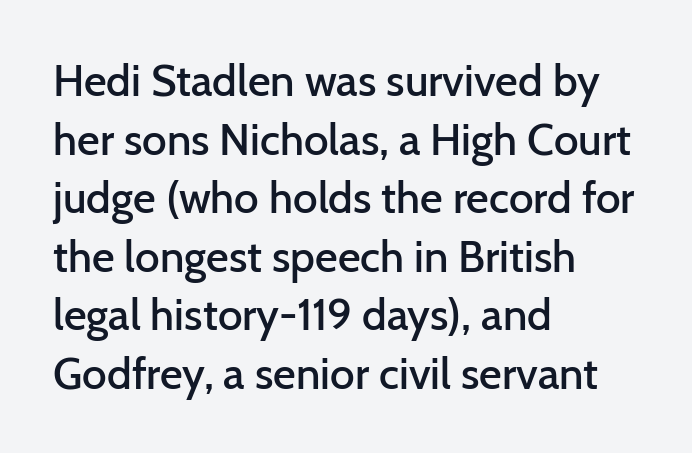
Q: Is the text bold? A: Semi-bold.
Q: Is the text italic (slanted)? A: No, it is upright.
Q: Is the typeface a serif or a sans-serif typeface? A: Sans-serif.
Q: Is the text underlined? A: No.
Q: How is the paragraph aligned? A: Left-aligned.
Q: Is the spacing between letters normal or unusually wide? A: Normal.
Q: Is the spacing between lines tight, normal or loose? A: Normal.
Q: Width (condensed, normal, or wide)? A: Normal.
Q: Stroke contrast? A: Low.
Q: x-height? A: Medium.
Q: Monospaced? A: No.
